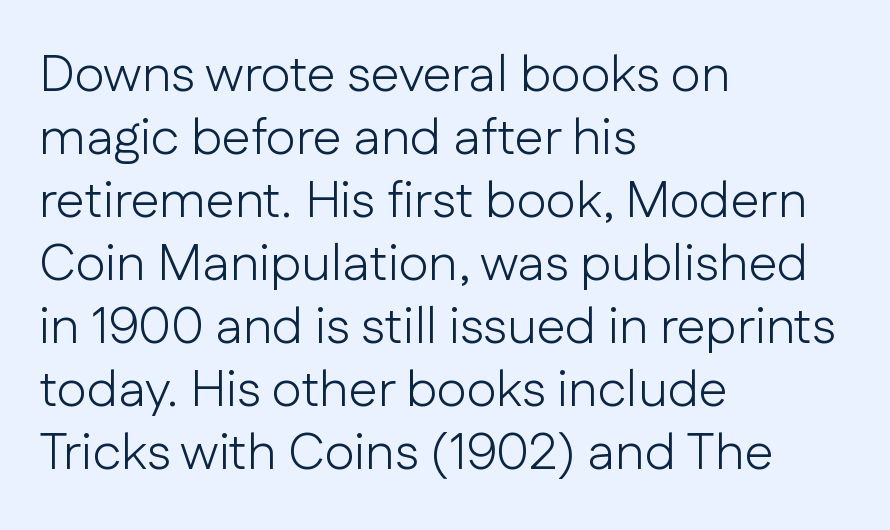
The ragged edge is on the right, which tells us the setting is flush left. The gap between lines stays unmarked. This sample uses plain, unmodified letter spacing. The rendering uses natural spacing where letterforms have individual widths.
